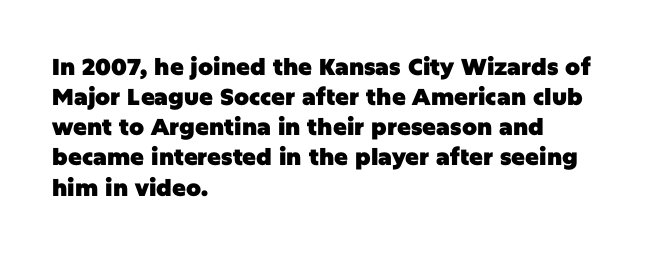
{"italic": "no", "bold": "yes", "underline": "no", "align": "left", "line_spacing": "normal", "line_spacing_ratio": 1.31, "letter_spacing": "normal", "letter_spacing_em": 0.0, "glyph_px": 23}
